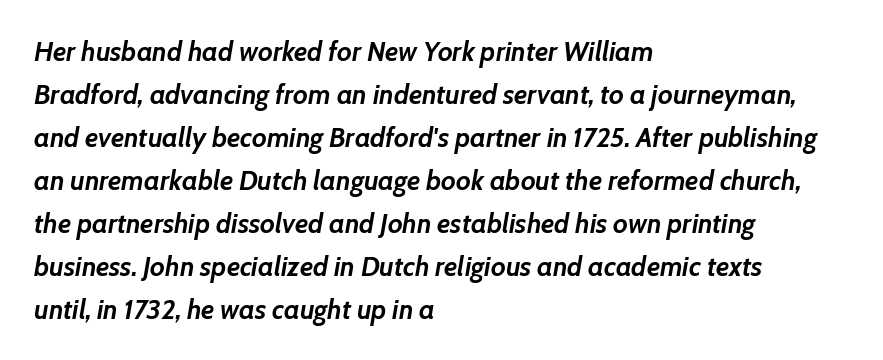
{"italic": "yes", "lean": "right", "slant_degrees": 7, "bold": "yes", "underline": "no", "align": "left", "line_spacing": "normal", "line_spacing_ratio": 1.59, "letter_spacing": "normal", "letter_spacing_em": 0.0, "glyph_px": 27}
